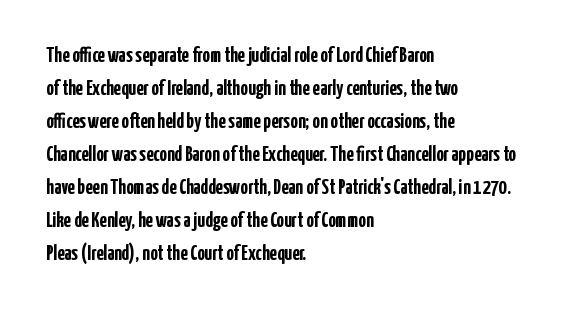
The image shows 21 px bold type, upright; set left-aligned, normal line spacing (1.57x), normal letter spacing, not underlined.
